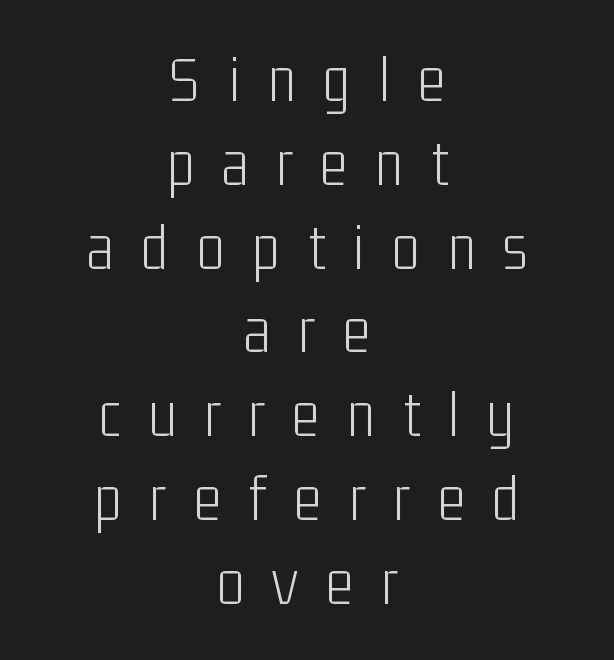
{"serif": "no", "italic": "no", "bold": "no", "weight": "light", "width": "condensed", "stroke_contrast": "low", "x_height": "medium", "monospaced": "no", "underline": "no", "align": "center", "line_spacing": "normal", "line_spacing_ratio": 1.27, "letter_spacing": "wide", "letter_spacing_em": 0.42, "glyph_px": 66}
